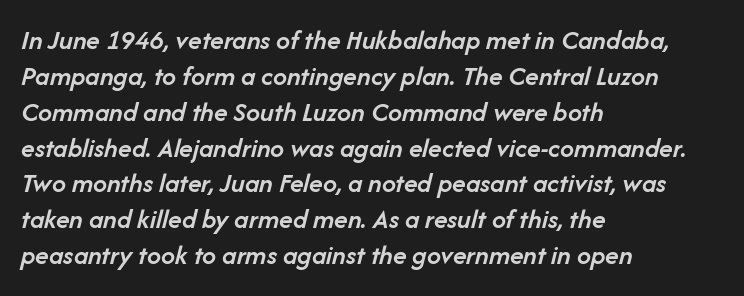
Q: Is the text bold? A: Semi-bold.
Q: Is the text italic (slanted)? A: Yes, it leans right by about 14 degrees.
Q: Is the text underlined? A: No.
Q: How is the paragraph aligned? A: Left-aligned.
Q: Is the spacing between letters normal or unusually wide? A: Normal.
Q: Is the spacing between lines tight, normal or loose? A: Normal.
Q: Width (condensed, normal, or wide)? A: Normal.
Q: Stroke contrast? A: Low.
Q: x-height? A: Medium.
Q: Monospaced? A: No.
